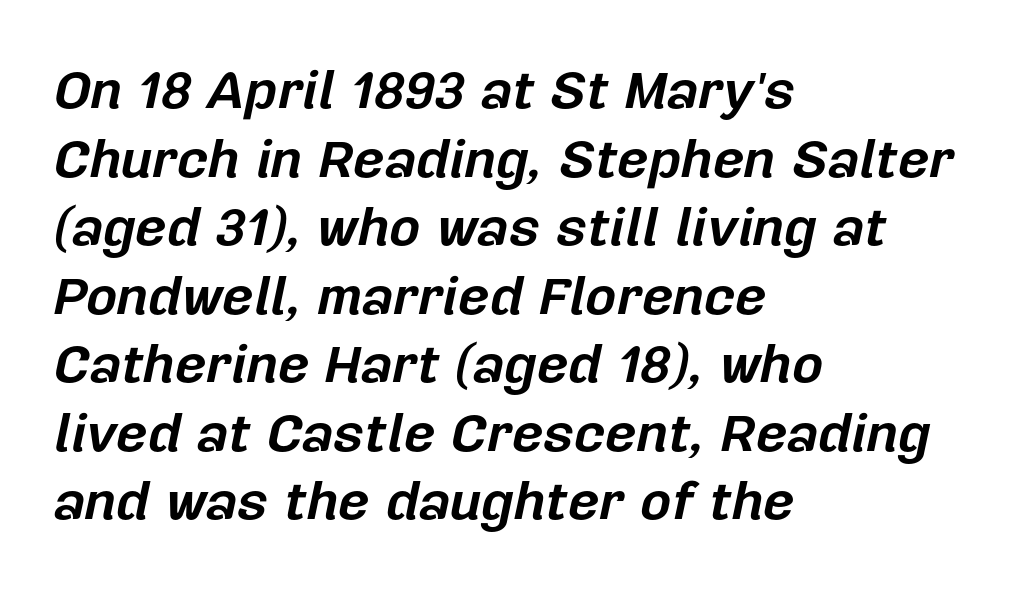
{"italic": "yes", "lean": "right", "slant_degrees": 12, "bold": "yes", "weight": "bold", "width": "normal", "stroke_contrast": "low", "x_height": "medium", "monospaced": "no", "underline": "no", "align": "left", "line_spacing": "normal", "line_spacing_ratio": 1.27, "letter_spacing": "normal", "letter_spacing_em": 0.0, "glyph_px": 54}
